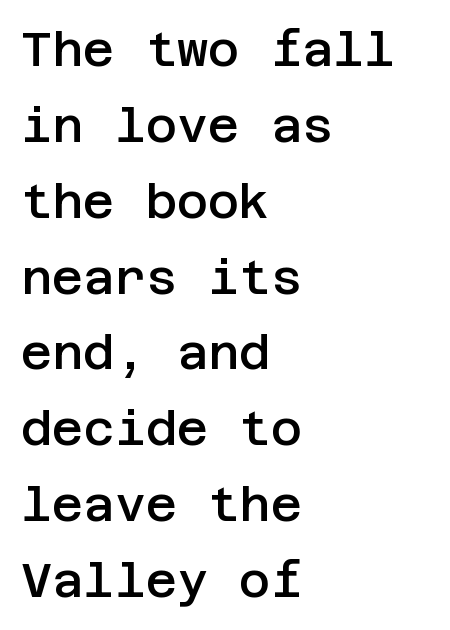
Q: Is the text bold? A: Semi-bold.
Q: Is the text italic (slanted)? A: No, it is upright.
Q: Is the typeface a serif or a sans-serif typeface? A: Sans-serif.
Q: Is the text underlined? A: No.
Q: How is the paragraph aligned? A: Left-aligned.
Q: Is the spacing between letters normal or unusually wide? A: Normal.
Q: Is the spacing between lines tight, normal or loose? A: Normal.
Q: Width (condensed, normal, or wide)? A: Normal.
Q: Stroke contrast? A: Low.
Q: x-height? A: Large.
